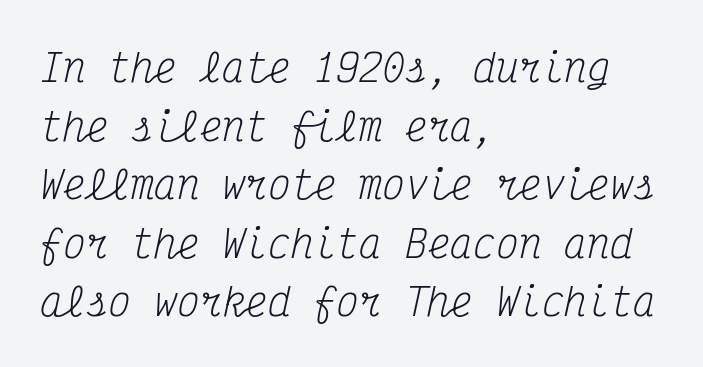
{"serif": "yes", "italic": "yes", "lean": "right", "slant_degrees": 12, "bold": "no", "weight": "regular", "width": "condensed", "stroke_contrast": "medium", "x_height": "medium", "monospaced": "yes", "underline": "no", "align": "left", "line_spacing": "normal", "line_spacing_ratio": 1.54, "letter_spacing": "normal", "letter_spacing_em": 0.0, "glyph_px": 38}
